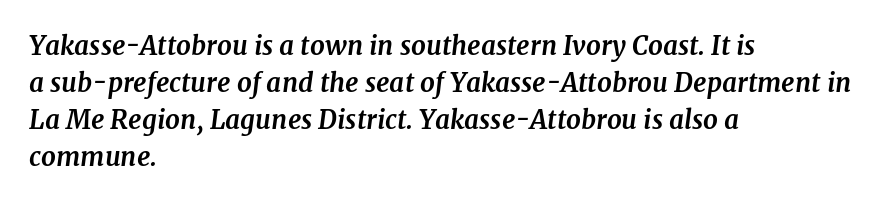
Compared with typical body copy, the letter spacing here is the same. Characters are canted at an angle relative to the baseline's perpendicular. The paragraph shown leans on its left margin. The font is running at its bold setting.
